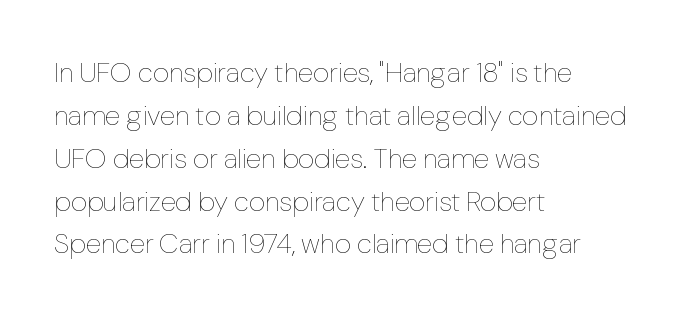
The image shows 28 px thin type, upright; set left-aligned, normal line spacing (1.53x), normal letter spacing, not underlined; low stroke contrast and a medium x-height.
